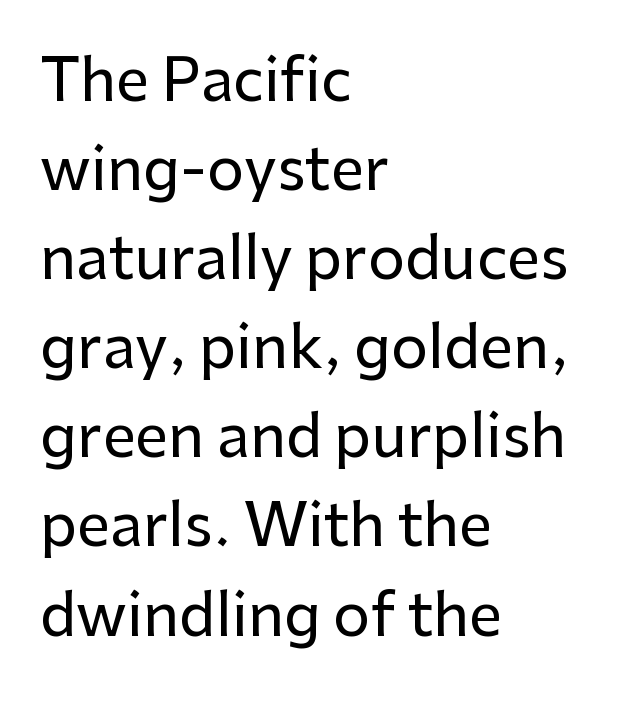
The typesetter chose a ragged-right arrangement here. Nothing unusual about the tracking: characters are spaced as the font intends. The typography opts for an upright posture over an oblique one. Glance below the letters and you will spot only blank space. This sample keeps an unexceptional amount of space between lines.
